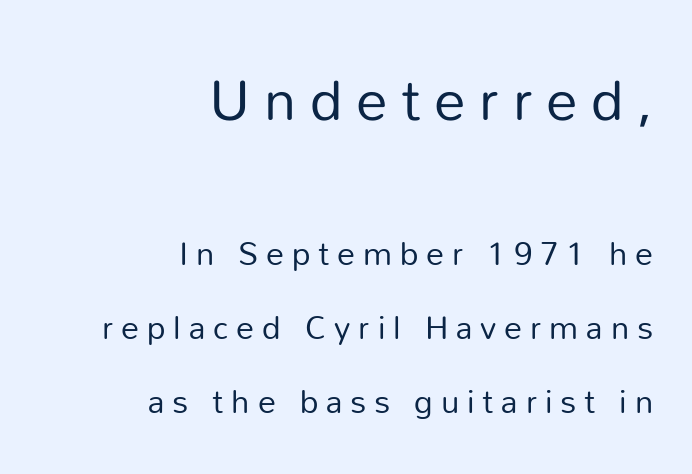
Q: Is the text bold? A: No.
Q: Is the text italic (slanted)? A: No, it is upright.
Q: Is the typeface a serif or a sans-serif typeface? A: Sans-serif.
Q: Is the text underlined? A: No.
Q: How is the paragraph aligned? A: Right-aligned.
Q: Is the spacing between letters normal or unusually wide? A: Unusually wide.
Q: Is the spacing between lines tight, normal or loose? A: Loose.
Q: Which block of text is set in a larger size, the first (top) or the second (bottom)? A: The first (top) one.
Q: Width (condensed, normal, or wide)? A: Normal.
Q: Stroke contrast? A: Low.
Q: x-height? A: Medium.
Q: Monospaced? A: No.
